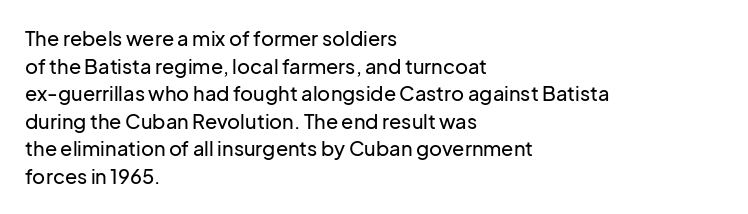
Q: Is the text italic (slanted)? A: No, it is upright.
Q: Is the text underlined? A: No.
Q: How is the paragraph aligned? A: Left-aligned.
Q: Is the spacing between letters normal or unusually wide? A: Normal.
Q: Is the spacing between lines tight, normal or loose? A: Normal.
